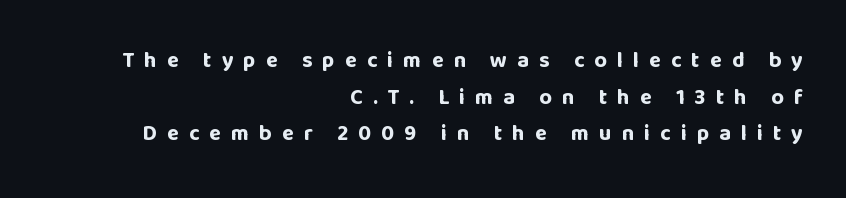
Q: Is the text bold? A: Yes.
Q: Is the text italic (slanted)? A: No, it is upright.
Q: Is the text underlined? A: No.
Q: How is the paragraph aligned? A: Right-aligned.
Q: Is the spacing between letters normal or unusually wide? A: Unusually wide.
Q: Is the spacing between lines tight, normal or loose? A: Normal.
